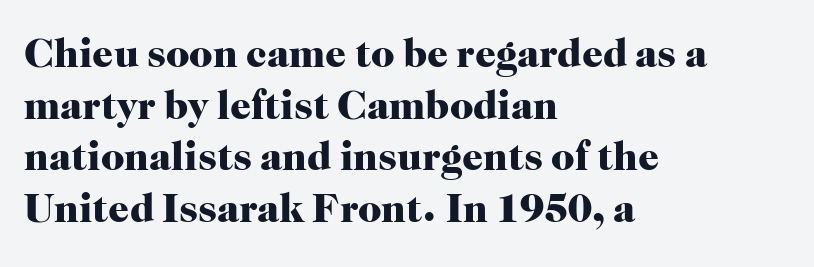
The image shows 41 px heavy serif type, upright; set left-aligned, normal line spacing (1.26x), normal letter spacing, not underlined; high stroke contrast and a medium x-height.
